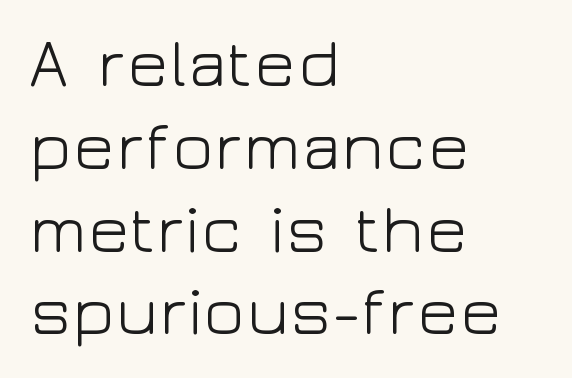
{"serif": "no", "italic": "no", "bold": "no", "weight": "light", "width": "wide", "stroke_contrast": "low", "x_height": "medium", "monospaced": "no", "underline": "no", "align": "left", "line_spacing_ratio": 1.2, "letter_spacing": "normal", "letter_spacing_em": 0.0, "glyph_px": 69}
